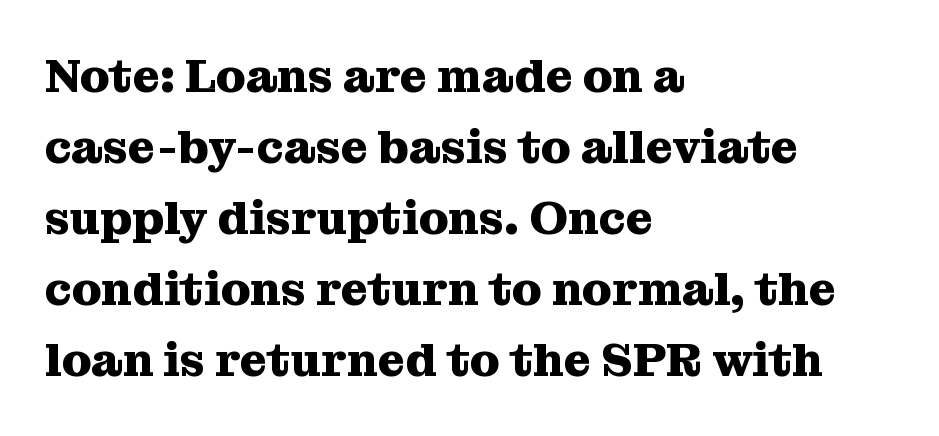
Q: Is the text bold? A: Yes.
Q: Is the text italic (slanted)? A: No, it is upright.
Q: Is the typeface a serif or a sans-serif typeface? A: Serif.
Q: Is the text underlined? A: No.
Q: How is the paragraph aligned? A: Left-aligned.
Q: Is the spacing between letters normal or unusually wide? A: Normal.
Q: Is the spacing between lines tight, normal or loose? A: Normal.
Q: Width (condensed, normal, or wide)? A: Normal.
Q: Stroke contrast? A: Medium.
Q: x-height? A: Medium.
Q: Monospaced? A: No.
